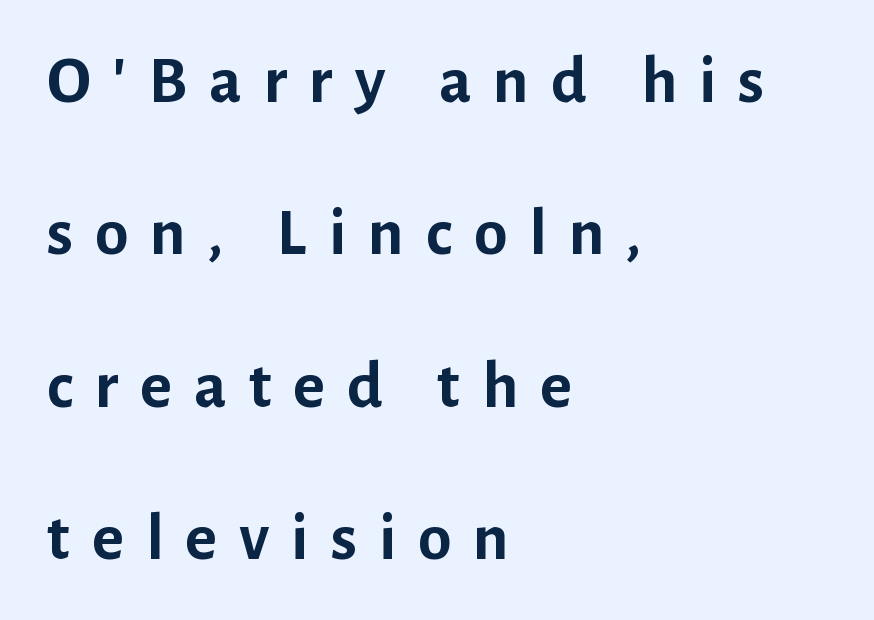
The image shows 68 px semibold sans-serif type, upright; set left-aligned, loose line spacing (2.24x), unusually wide letter spacing (+0.32 em), not underlined; low stroke contrast and a medium x-height.
